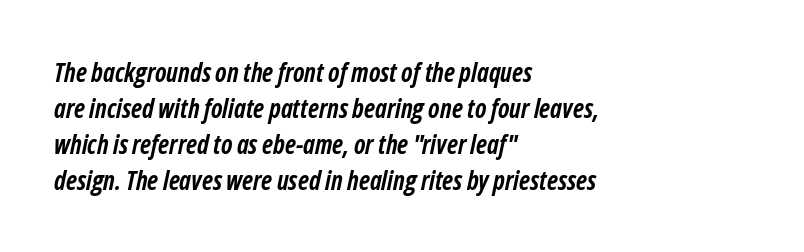
{"italic": "yes", "lean": "right", "slant_degrees": 12, "bold": "yes", "underline": "no", "align": "left", "line_spacing": "normal", "line_spacing_ratio": 1.38, "letter_spacing": "normal", "letter_spacing_em": 0.0, "glyph_px": 26}
